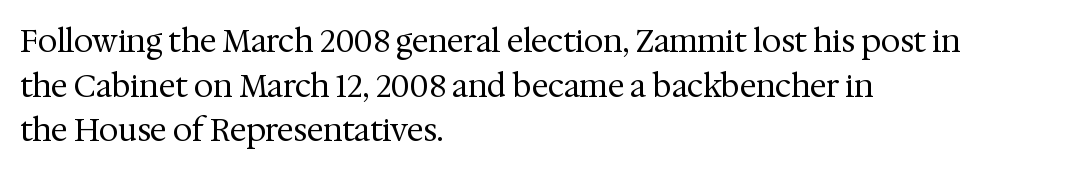
The image shows 31 px regular-weight serif type, upright; set left-aligned, normal line spacing (1.44x), normal letter spacing, not underlined; medium stroke contrast and a medium x-height.
